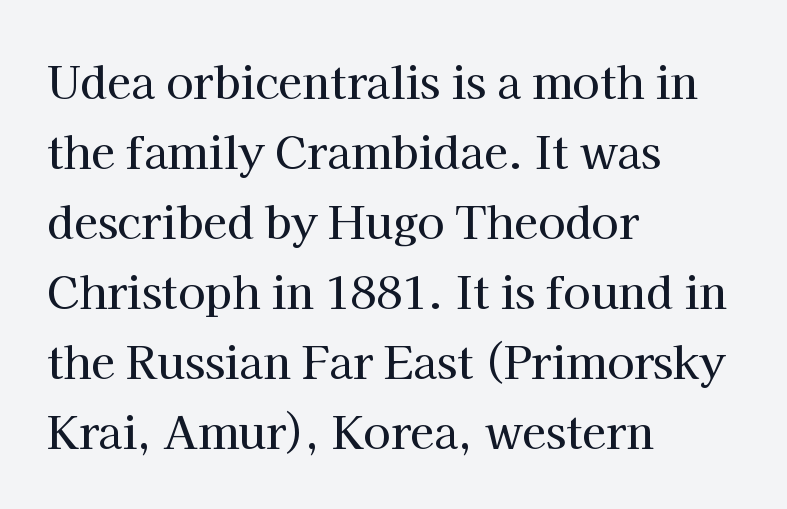
Q: Is the text italic (slanted)? A: No, it is upright.
Q: Is the typeface a serif or a sans-serif typeface? A: Serif.
Q: Is the text underlined? A: No.
Q: How is the paragraph aligned? A: Left-aligned.
Q: Is the spacing between letters normal or unusually wide? A: Normal.
Q: Is the spacing between lines tight, normal or loose? A: Normal.
Q: Width (condensed, normal, or wide)? A: Normal.
Q: Stroke contrast? A: High.
Q: x-height? A: Medium.
Q: Monospaced? A: No.
